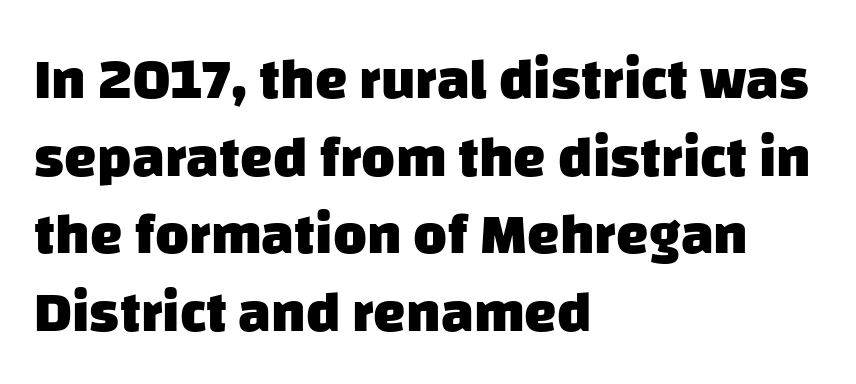
{"serif": "no", "bold": "yes", "weight": "heavy", "width": "normal", "stroke_contrast": "low", "x_height": "large", "monospaced": "no", "underline": "no", "align": "left", "line_spacing": "normal", "line_spacing_ratio": 1.34, "letter_spacing": "normal", "letter_spacing_em": 0.0, "glyph_px": 58}
